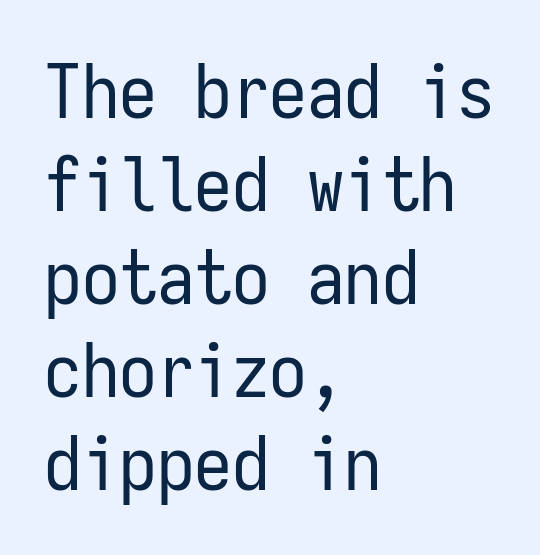
Grotesque or geometric, the face here clearly has no serifs. No letter is thick-stroked: the sample isn't bold. Note the uniform advance width — an 'i' takes as much space as an 'm'. Is the letter spacing exaggerated? No — it looks like the ordinary default. The lines are quadded left.
